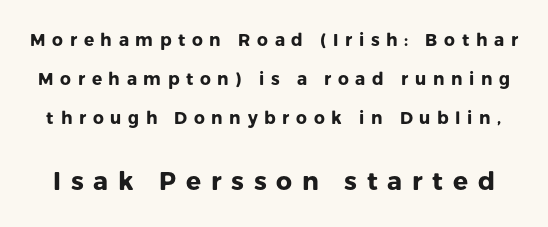
Bigger letters appear in the bottom chunk; the top chunk is reduced. The specimen omits any rule beneath the text block's lines. Every stem runs plumb, perpendicular to the baseline. Weight check: bold — yes, fully. A typesetter would call this heavily tracked-out type.
